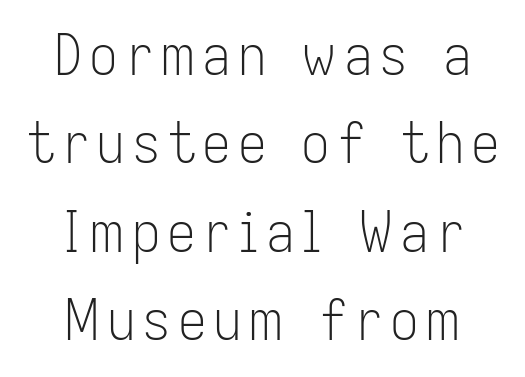
Each letter keeps its own natural width here, so spacing adapts to shape. This sample uses an upright cut, with every glyph sitting square on the baseline. In CSS terms this would be text-align: center. This block has exactly the height ordinary leading produces. Unbolded letterforms with no extra heft. Are there feet on the stems? There aren't — it's a sans.
